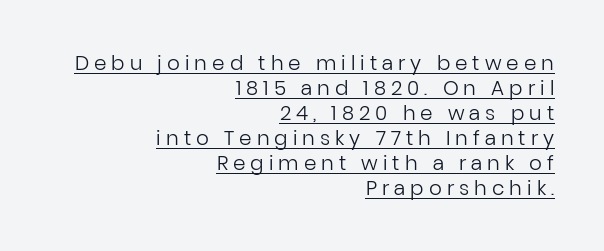
The image shows 20 px text type, upright; set right-aligned, normal line spacing (1.25x), unusually wide letter spacing (+0.25 em), underlined.
